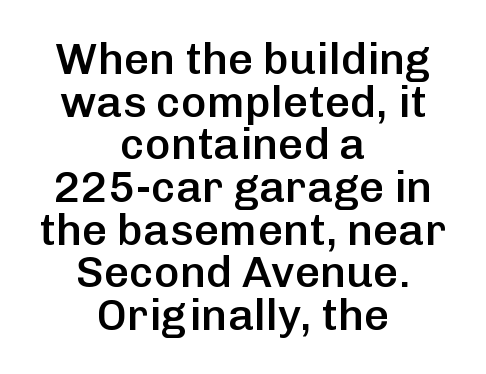
{"serif": "no", "italic": "no", "bold": "semi", "weight": "semibold", "width": "normal", "stroke_contrast": "low", "x_height": "medium", "monospaced": "no", "underline": "no", "align": "center", "line_spacing": "tight", "line_spacing_ratio": 0.97, "letter_spacing": "normal", "letter_spacing_em": 0.0, "glyph_px": 44}
